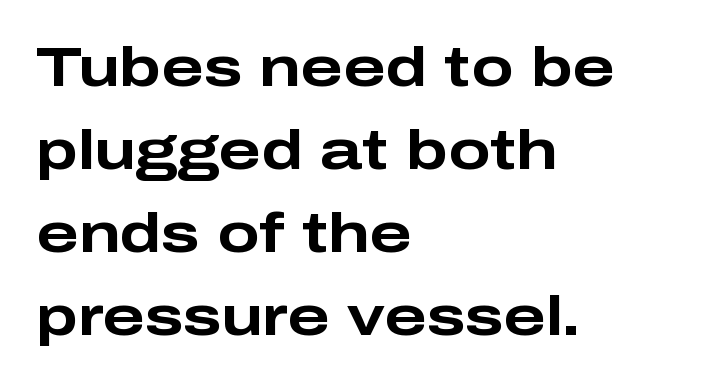
{"serif": "no", "italic": "no", "bold": "yes", "weight": "bold", "width": "wide", "stroke_contrast": "low", "x_height": "medium", "monospaced": "no", "underline": "no", "align": "left", "line_spacing": "normal", "line_spacing_ratio": 1.48, "letter_spacing": "normal", "letter_spacing_em": 0.0, "glyph_px": 56}
